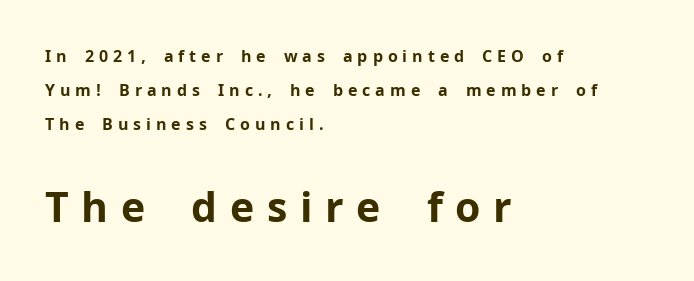
Q: Is the text bold? A: Yes.
Q: Is the text italic (slanted)? A: No, it is upright.
Q: Is the typeface a serif or a sans-serif typeface? A: Sans-serif.
Q: Is the text underlined? A: No.
Q: How is the paragraph aligned? A: Left-aligned.
Q: Is the spacing between letters normal or unusually wide? A: Unusually wide.
Q: Is the spacing between lines tight, normal or loose? A: Loose.
Q: Which block of text is set in a larger size, the first (top) or the second (bottom)? A: The second (bottom) one.
Q: Width (condensed, normal, or wide)? A: Normal.
Q: Stroke contrast? A: Low.
Q: x-height? A: Medium.
Q: Monospaced? A: No.
